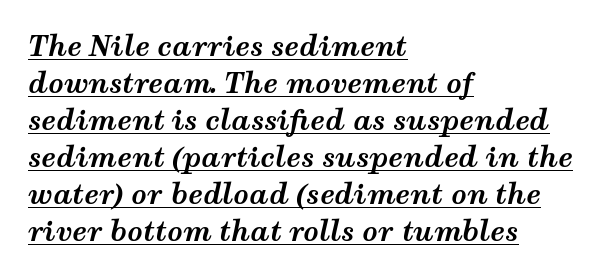
The glyphs look as if they've been sheared to an angle. Where is the straight margin? On the left. The typesetting leans heavy: a genuine bold. A typographer would call this underscored text. Regarding leading, the lines here are spaced in the standard way.
